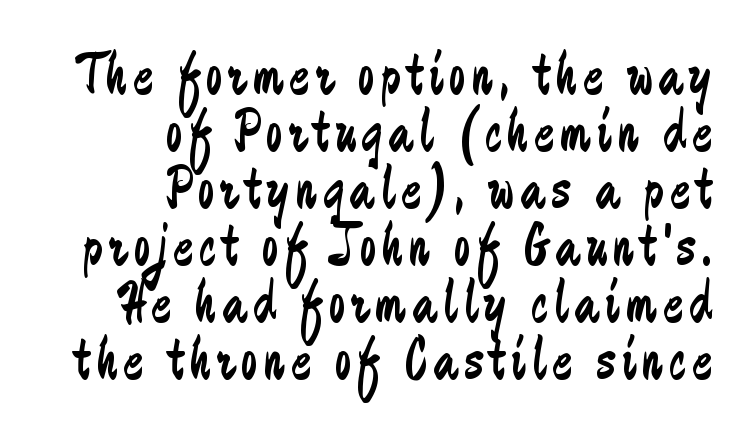
Is this a sans? Yes — the strokes have no serifs. A clean baseline with only descenders dipping below it. Is this a fixed-width face? No — the glyphs have proportional, varying widths.
